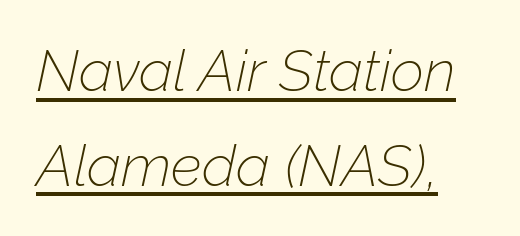
The image shows 58 px thin type, italic (leaning right); set left-aligned, normal line spacing (1.63x), normal letter spacing, underlined; low stroke contrast and a medium x-height.
